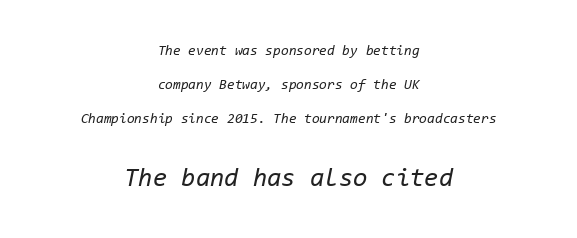
The image shows 26 px text type, italic (leaning right); set centered, loose line spacing (2.42x), normal letter spacing, not underlined; the second (bottom) block is 1.86x larger.
